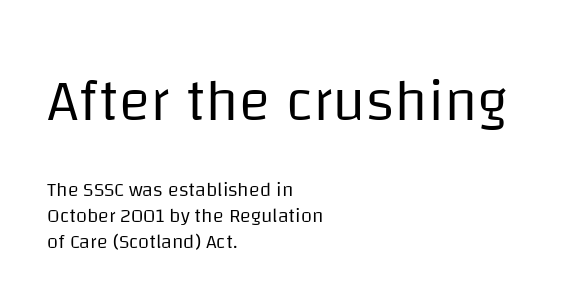
{"serif": "no", "italic": "no", "bold": "no", "weight": "regular", "width": "normal", "stroke_contrast": "low", "x_height": "large", "monospaced": "no", "underline": "no", "align": "left", "line_spacing": "normal", "line_spacing_ratio": 1.3, "letter_spacing": "normal", "letter_spacing_em": 0.0, "larger_block": "first", "size_ratio": 2.95, "glyph_px": 59}
